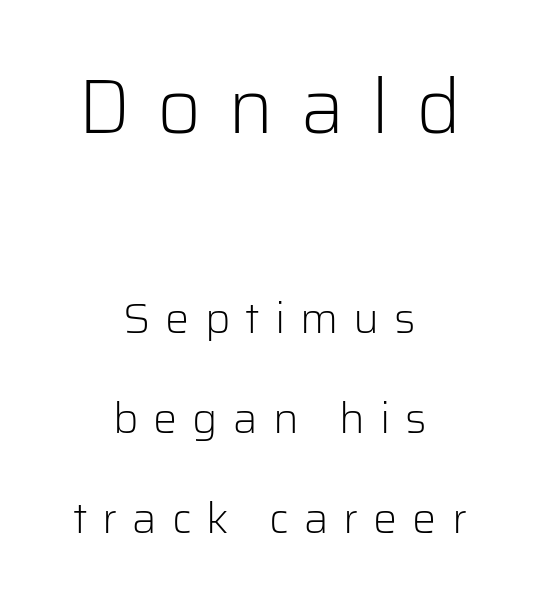
The image shows 76 px light sans-serif type, upright; set centered, loose line spacing (2.33x), unusually wide letter spacing (+0.35 em), not underlined; the first (top) block is 1.77x larger; low stroke contrast and a medium x-height.
